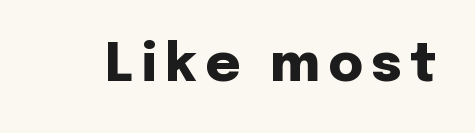
{"serif": "no", "italic": "no", "bold": "yes", "weight": "heavy", "width": "normal", "stroke_contrast": "low", "x_height": "medium", "monospaced": "no", "underline": "no", "glyph_px": 53}
